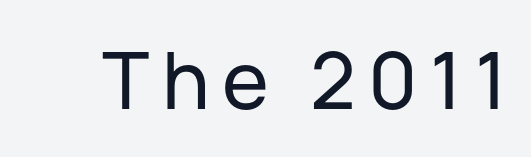
{"serif": "no", "italic": "no", "width": "normal", "stroke_contrast": "low", "x_height": "medium", "monospaced": "no", "underline": "no", "glyph_px": 79}
